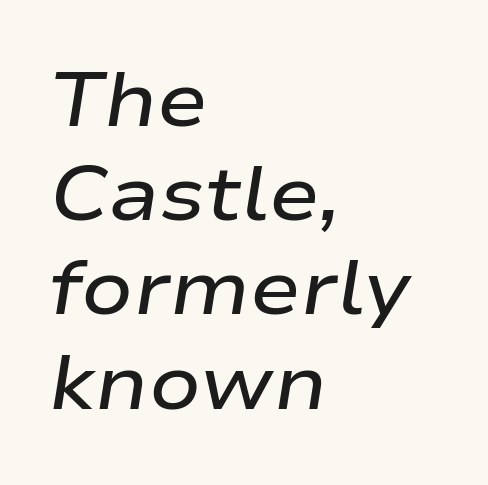
Descenders hang freely into open space. Notice how the stems are inclined rather than vertical — that's the hallmark of italics. Proportional: the letters do not fall into vertical columns. The characters look somewhat weighty, a semibold short of true bold. Typeset ragged right — the left edge is the straight one. Characters follow at the spacing the type designer built in.
